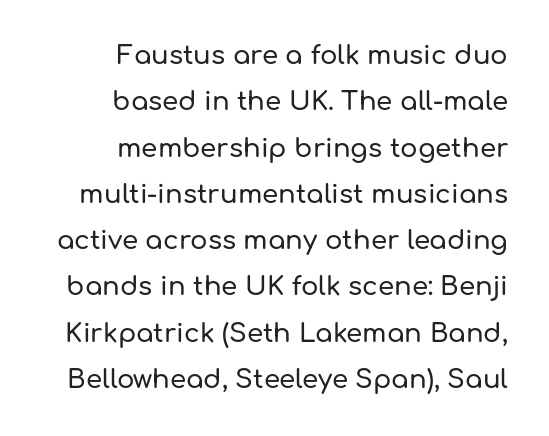
Designer's note — italics off, roman on. Letters rest on an invisible, unmarked baseline. Between one letter and the next there's only the usual sliver of space. Where is the straight margin? On the right.
